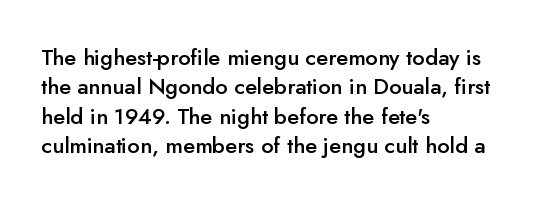
The image shows 22 px text type, upright; set left-aligned, normal line spacing (1.33x), normal letter spacing, not underlined.
